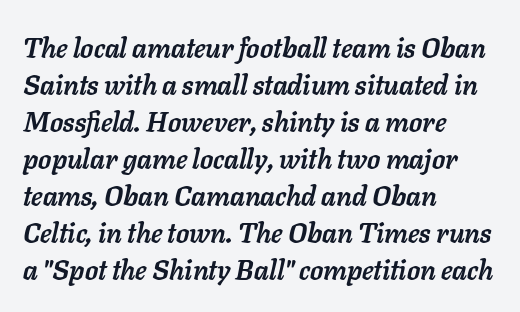
Q: Is the text bold? A: Yes.
Q: Is the text italic (slanted)? A: Yes, it leans right by about 11 degrees.
Q: Is the text underlined? A: No.
Q: How is the paragraph aligned? A: Left-aligned.
Q: Is the spacing between letters normal or unusually wide? A: Normal.
Q: Is the spacing between lines tight, normal or loose? A: Normal.
